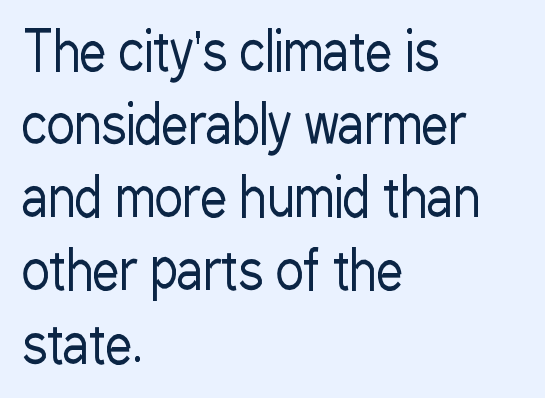
{"serif": "no", "italic": "no", "bold": "no", "weight": "regular", "width": "condensed", "stroke_contrast": "low", "x_height": "medium", "monospaced": "no", "underline": "no", "align": "left", "line_spacing": "normal", "line_spacing_ratio": 1.38, "letter_spacing": "normal", "letter_spacing_em": 0.0, "glyph_px": 53}
